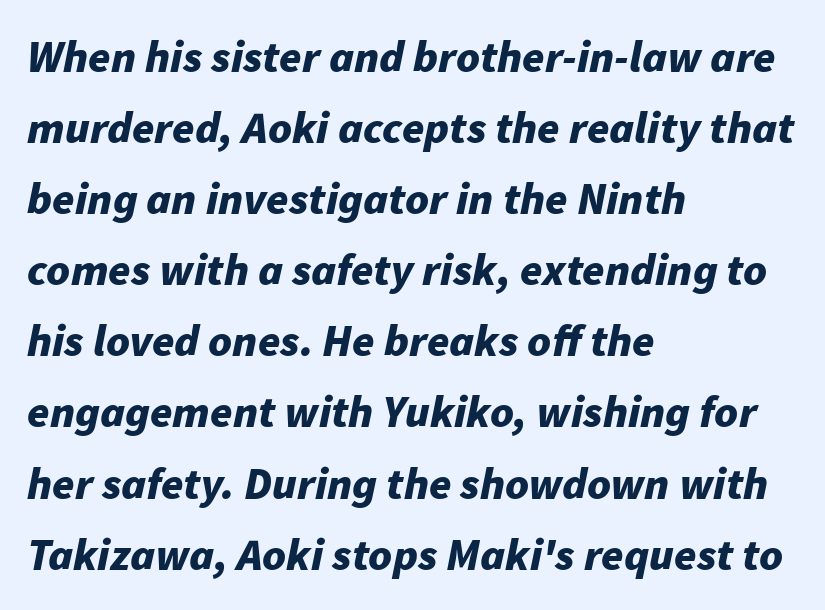
Q: Is the text bold? A: Yes.
Q: Is the text italic (slanted)? A: Yes, it leans right by about 11 degrees.
Q: Is the text underlined? A: No.
Q: How is the paragraph aligned? A: Left-aligned.
Q: Is the spacing between letters normal or unusually wide? A: Normal.
Q: Is the spacing between lines tight, normal or loose? A: Normal.
Q: Width (condensed, normal, or wide)? A: Normal.
Q: Stroke contrast? A: Low.
Q: x-height? A: Medium.
Q: Monospaced? A: No.
